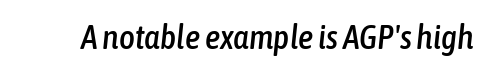
The image shows 34 px condensed type, italic (leaning right); set normal letter spacing, not underlined; low stroke contrast and a medium x-height.
